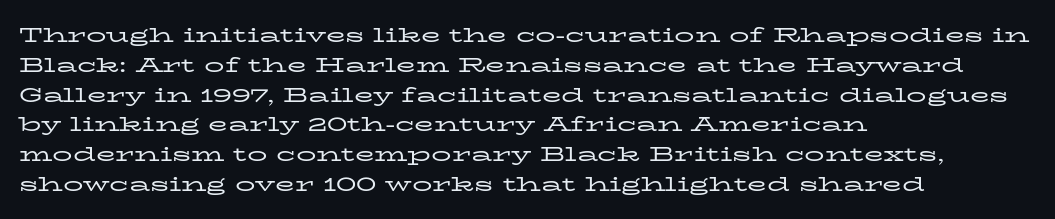
The image shows 20 px text type, upright; set left-aligned, normal line spacing (1.49x), normal letter spacing, not underlined.
